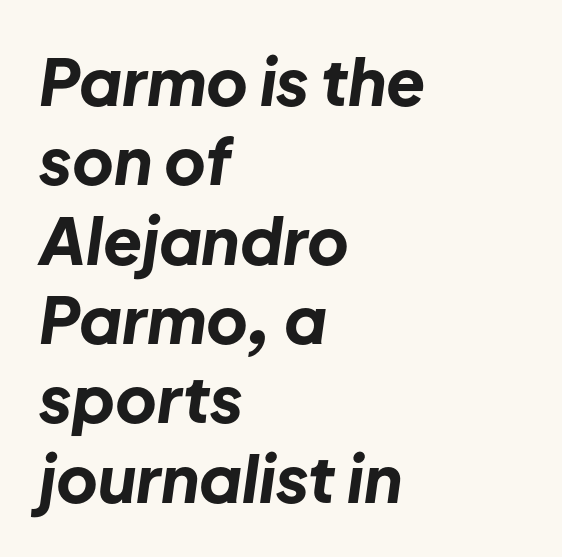
Italic? Definitely — the glyphs are oblique. A typesetter would call this proportional, since set widths differ per character. Caption: multi-line text, flush left, ragged right. A clean baseline with only descenders dipping below it.
